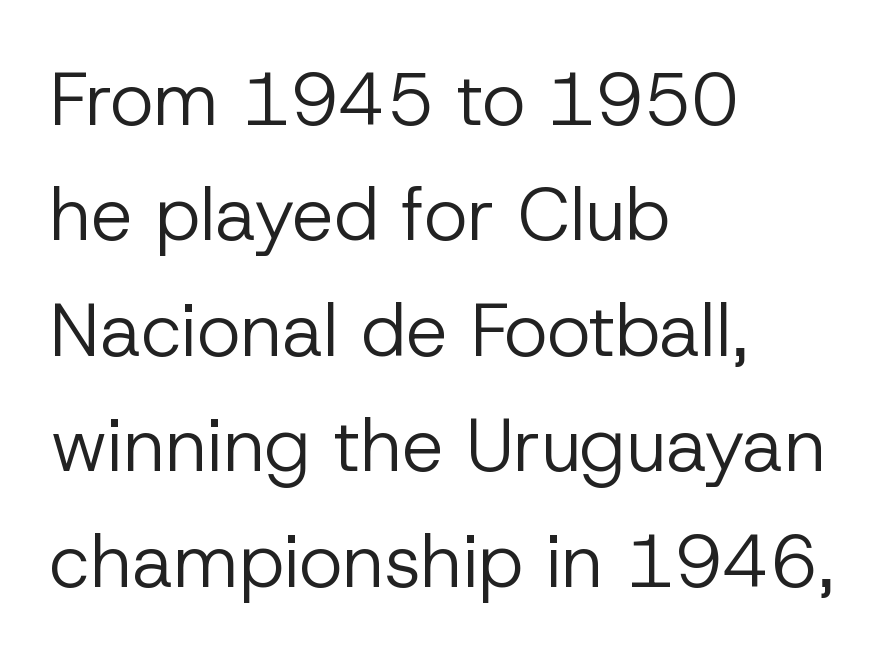
Q: Is the text bold? A: No.
Q: Is the text italic (slanted)? A: No, it is upright.
Q: Is the typeface a serif or a sans-serif typeface? A: Sans-serif.
Q: Is the text underlined? A: No.
Q: How is the paragraph aligned? A: Left-aligned.
Q: Is the spacing between letters normal or unusually wide? A: Normal.
Q: Is the spacing between lines tight, normal or loose? A: Normal.
Q: Width (condensed, normal, or wide)? A: Normal.
Q: Stroke contrast? A: Low.
Q: x-height? A: Medium.
Q: Monospaced? A: No.
